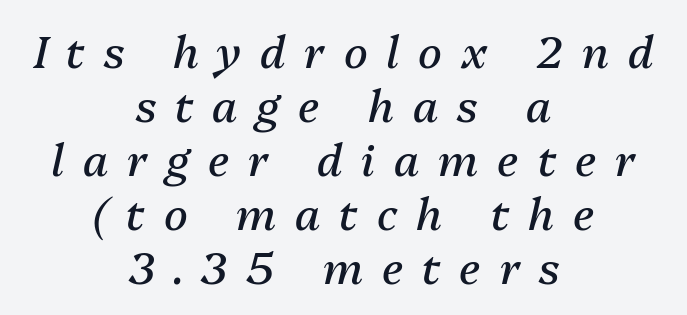
The image shows 44 px regular-weight type, italic (leaning right); set centered, line spacing 1.23x, unusually wide letter spacing (+0.43 em), not underlined; medium stroke contrast and a medium x-height.
